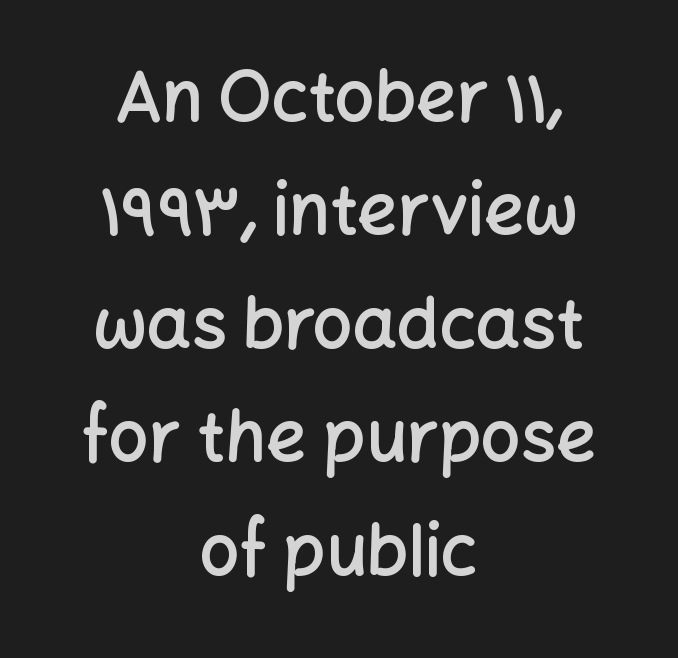
Is the letter spacing exaggerated? No — it looks like the ordinary default. Only glyphs here, with clear space below each row. The rendering uses a moderate line-height, typical for paragraphs. Stroke thickness is moderately raised; the sample reads as semibold. The characters display no serif detailing; their extremities are plain. The rendering uses natural spacing where letterforms have individual widths.
